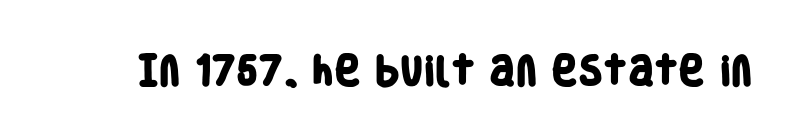
{"serif": "no", "bold": "yes", "weight": "heavy", "width": "condensed", "stroke_contrast": "low", "x_height": "large", "monospaced": "no", "underline": "no", "letter_spacing": "normal", "letter_spacing_em": 0.0, "glyph_px": 32}
